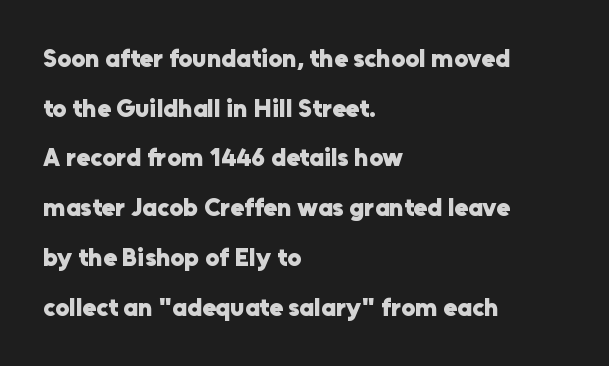
The image shows 25 px bold type, upright; set left-aligned, loose line spacing (1.99x), normal letter spacing, not underlined.
